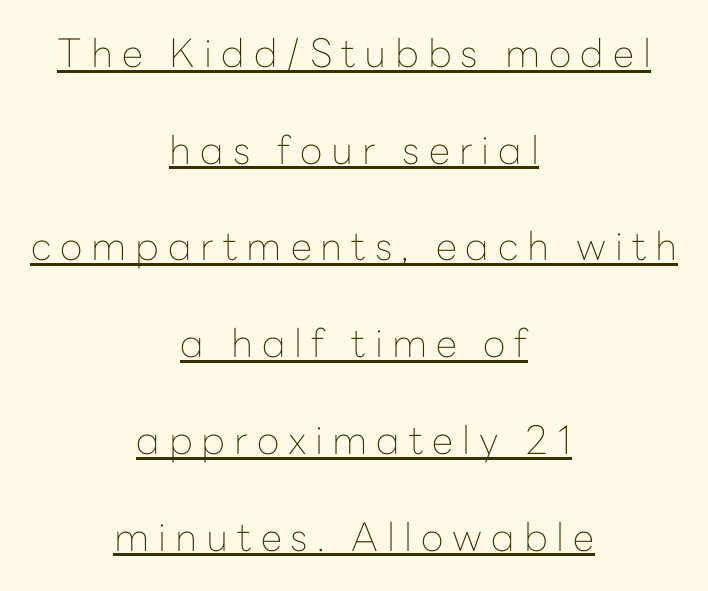
Q: Is the text bold? A: No.
Q: Is the text italic (slanted)? A: No, it is upright.
Q: Is the typeface a serif or a sans-serif typeface? A: Sans-serif.
Q: Is the text underlined? A: Yes.
Q: How is the paragraph aligned? A: Centered.
Q: Is the spacing between letters normal or unusually wide? A: Unusually wide.
Q: Is the spacing between lines tight, normal or loose? A: Loose.
Q: Width (condensed, normal, or wide)? A: Normal.
Q: Stroke contrast? A: Low.
Q: x-height? A: Medium.
Q: Monospaced? A: No.
